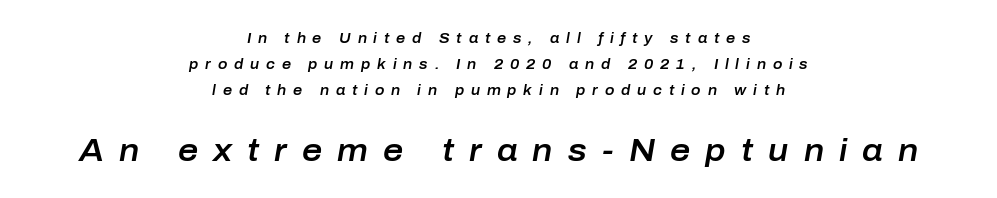
Q: Is the text italic (slanted)? A: Yes, it leans right by about 10 degrees.
Q: Is the text underlined? A: No.
Q: How is the paragraph aligned? A: Centered.
Q: Is the spacing between letters normal or unusually wide? A: Unusually wide.
Q: Which block of text is set in a larger size, the first (top) or the second (bottom)? A: The second (bottom) one.
Q: Width (condensed, normal, or wide)? A: Normal.
Q: Stroke contrast? A: Low.
Q: x-height? A: Medium.
Q: Monospaced? A: No.
